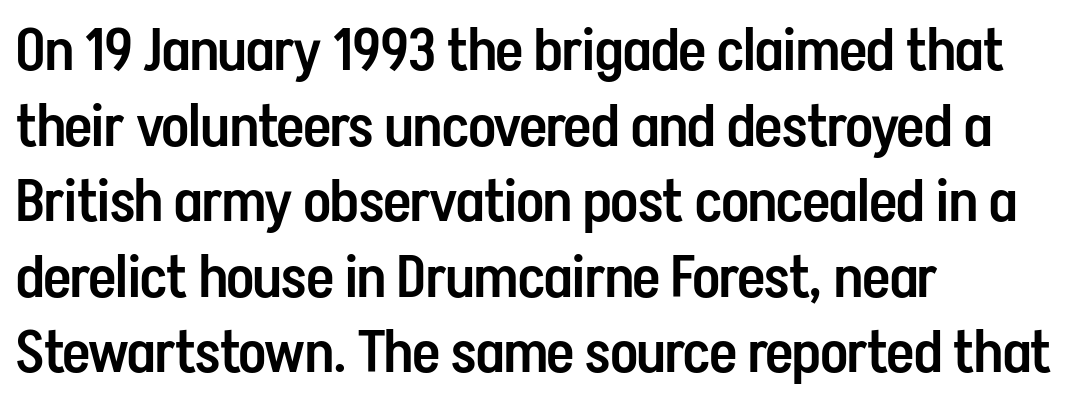
{"serif": "no", "italic": "no", "bold": "semi", "weight": "semibold", "width": "condensed", "stroke_contrast": "low", "x_height": "medium", "monospaced": "no", "underline": "no", "align": "left", "line_spacing": "normal", "line_spacing_ratio": 1.28, "letter_spacing": "normal", "letter_spacing_em": 0.0, "glyph_px": 59}
